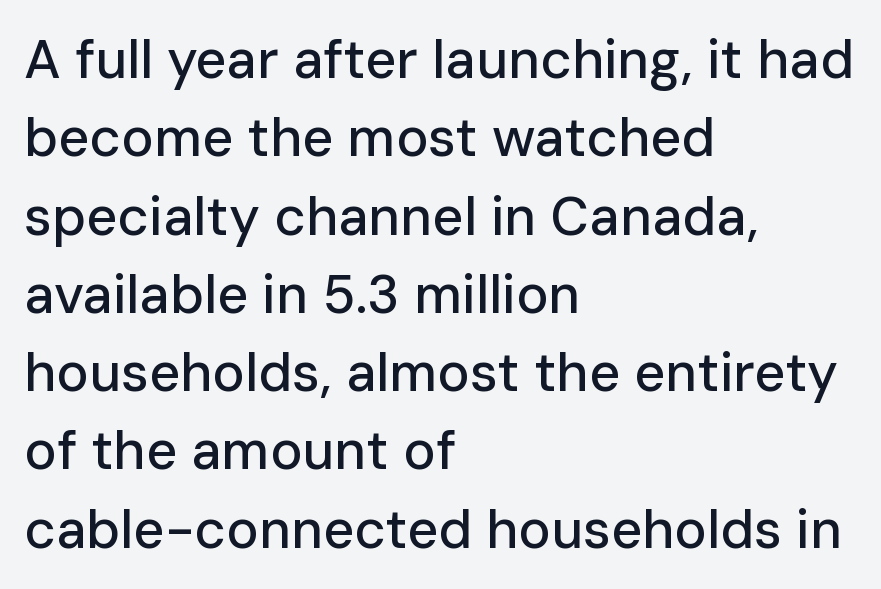
Q: Is the text italic (slanted)? A: No, it is upright.
Q: Is the typeface a serif or a sans-serif typeface? A: Sans-serif.
Q: Is the text underlined? A: No.
Q: How is the paragraph aligned? A: Left-aligned.
Q: Is the spacing between letters normal or unusually wide? A: Normal.
Q: Is the spacing between lines tight, normal or loose? A: Normal.
Q: Width (condensed, normal, or wide)? A: Normal.
Q: Stroke contrast? A: Low.
Q: x-height? A: Medium.
Q: Monospaced? A: No.
